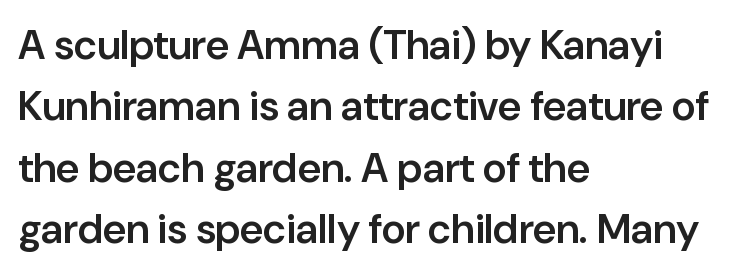
{"serif": "no", "italic": "no", "bold": "semi", "weight": "semibold", "width": "normal", "stroke_contrast": "low", "x_height": "medium", "monospaced": "no", "underline": "no", "align": "left", "line_spacing": "normal", "line_spacing_ratio": 1.5, "letter_spacing": "normal", "letter_spacing_em": 0.0, "glyph_px": 41}
